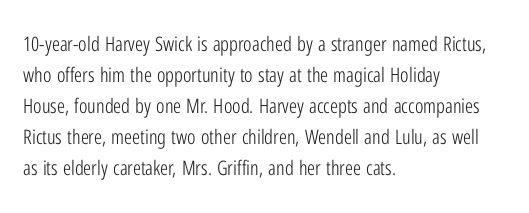
The face looks like a standard text weight, possibly lighter. The type is set solid horizontally, with unmodified tracking. The lettering stays uniformly vertical, giving the passage a roman look. Leading: standard. Casual observation: everything's shoved over to the left.
